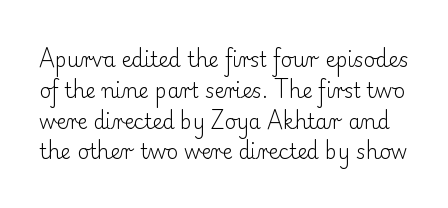
Compared with a typical body face, this is equally light or lighter still. This sample uses an upright cut, with every glyph sitting square on the baseline. Compared with typical body copy, the letter spacing here is the same. Vertical spacing — default. Lines of text with bare space underneath.
